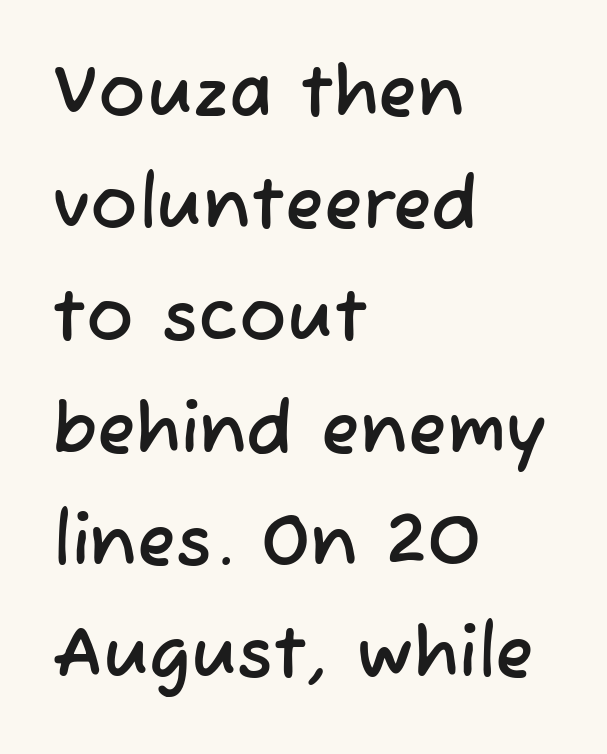
The image shows 71 px sans-serif type; set left-aligned, normal line spacing (1.58x), normal letter spacing, not underlined; low stroke contrast and a medium x-height.
